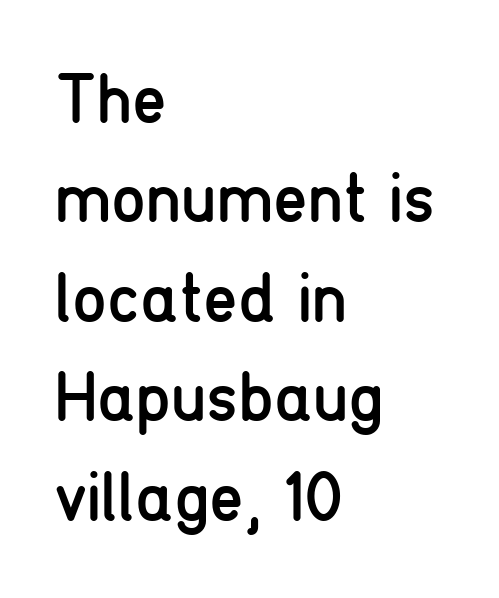
The image shows 70 px regular-weight, condensed sans-serif type, upright; set left-aligned, normal line spacing (1.42x), normal letter spacing, not underlined; low stroke contrast and a medium x-height.
